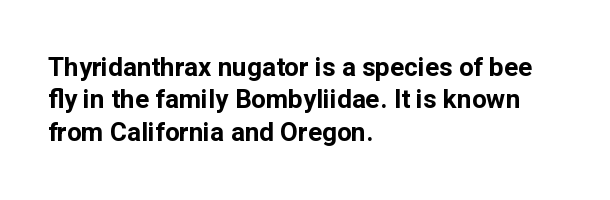
Q: Is the text bold? A: Yes.
Q: Is the text italic (slanted)? A: No, it is upright.
Q: Is the text underlined? A: No.
Q: How is the paragraph aligned? A: Left-aligned.
Q: Is the spacing between letters normal or unusually wide? A: Normal.
Q: Is the spacing between lines tight, normal or loose? A: Normal.
